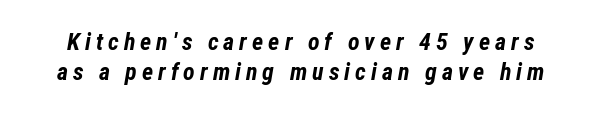
Q: Is the text bold? A: Yes.
Q: Is the text italic (slanted)? A: Yes, it leans right by about 12 degrees.
Q: Is the text underlined? A: No.
Q: Is the spacing between letters normal or unusually wide? A: Unusually wide.
